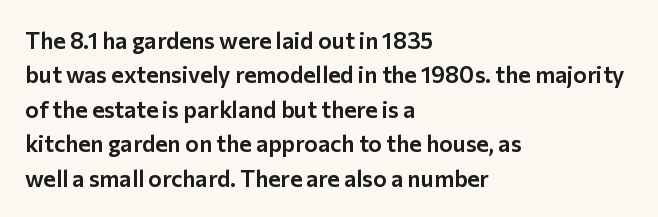
{"italic": "no", "underline": "no", "align": "left", "line_spacing": "normal", "line_spacing_ratio": 1.5, "letter_spacing": "normal", "letter_spacing_em": 0.0, "glyph_px": 23}
